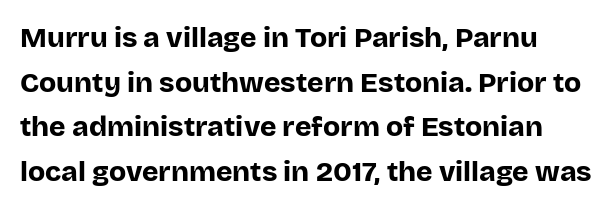
The image shows 28 px bold sans-serif type, upright; set normal line spacing (1.59x), normal letter spacing, not underlined; low stroke contrast and a large x-height.
